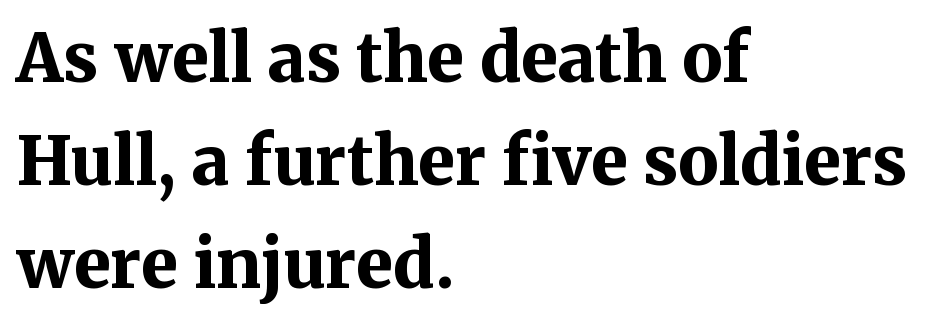
Q: Is the text bold? A: Yes.
Q: Is the text italic (slanted)? A: No, it is upright.
Q: Is the typeface a serif or a sans-serif typeface? A: Serif.
Q: Is the text underlined? A: No.
Q: How is the paragraph aligned? A: Left-aligned.
Q: Is the spacing between letters normal or unusually wide? A: Normal.
Q: Is the spacing between lines tight, normal or loose? A: Normal.
Q: Width (condensed, normal, or wide)? A: Normal.
Q: Stroke contrast? A: Medium.
Q: x-height? A: Medium.
Q: Monospaced? A: No.
